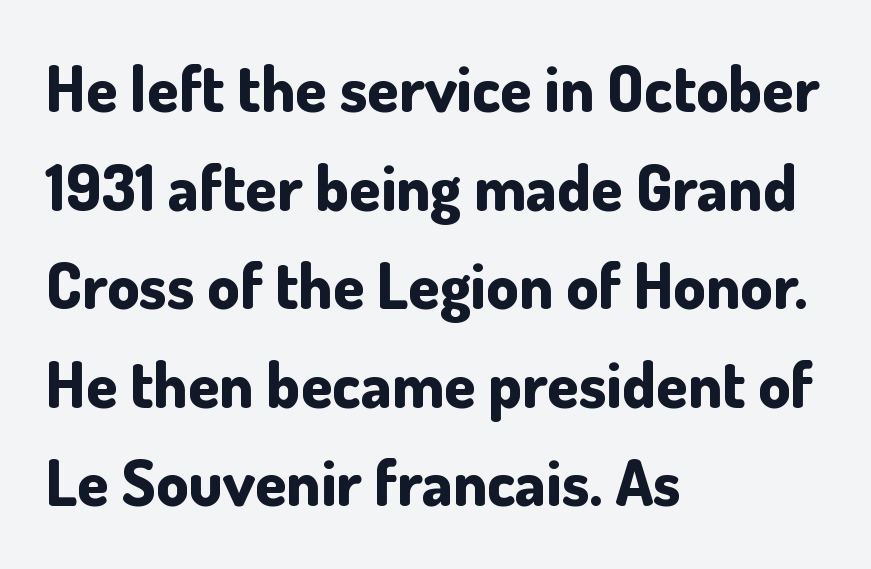
Q: Is the text bold? A: Yes.
Q: Is the text italic (slanted)? A: No, it is upright.
Q: Is the typeface a serif or a sans-serif typeface? A: Sans-serif.
Q: Is the text underlined? A: No.
Q: How is the paragraph aligned? A: Left-aligned.
Q: Is the spacing between letters normal or unusually wide? A: Normal.
Q: Is the spacing between lines tight, normal or loose? A: Normal.
Q: Width (condensed, normal, or wide)? A: Normal.
Q: Stroke contrast? A: Low.
Q: x-height? A: Small.
Q: Monospaced? A: No.
